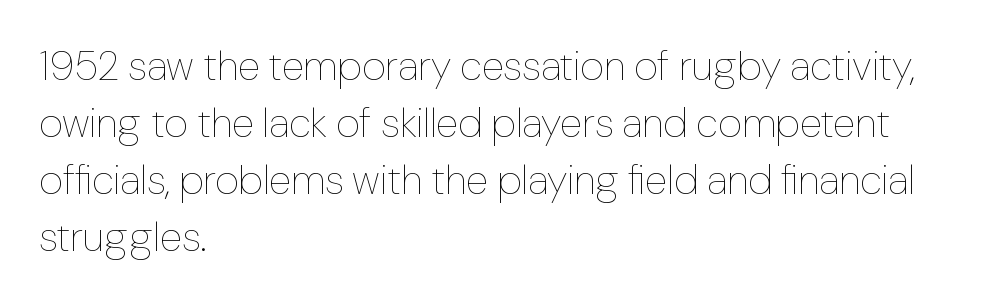
Q: Is the text bold? A: No.
Q: Is the text italic (slanted)? A: No, it is upright.
Q: Is the text underlined? A: No.
Q: How is the paragraph aligned? A: Left-aligned.
Q: Is the spacing between letters normal or unusually wide? A: Normal.
Q: Is the spacing between lines tight, normal or loose? A: Normal.
Q: Width (condensed, normal, or wide)? A: Normal.
Q: Stroke contrast? A: Low.
Q: x-height? A: Medium.
Q: Monospaced? A: No.
